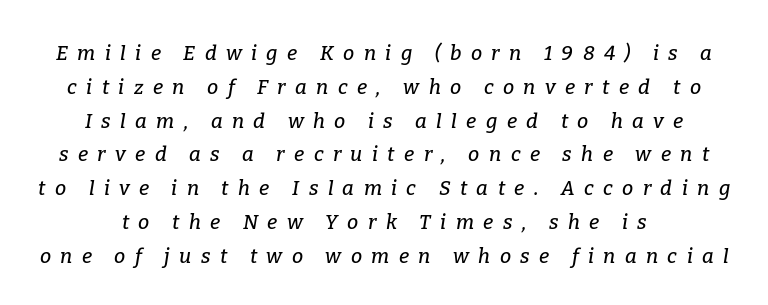
Spacing between characters has been opened up far beyond the box default. The axis of the letterforms is tilted away from vertical. Baseline-to-baseline distance is the conventional proportion of letter height. Just letters on the line, the space beneath them empty.
